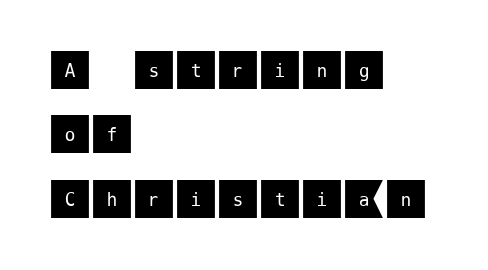
{"serif": "no", "italic": "no", "width": "normal", "stroke_contrast": "medium", "x_height": "large", "underline": "no", "align": "left", "line_spacing": "normal", "line_spacing_ratio": 1.5, "letter_spacing": "normal", "letter_spacing_em": 0.0, "glyph_px": 43}
